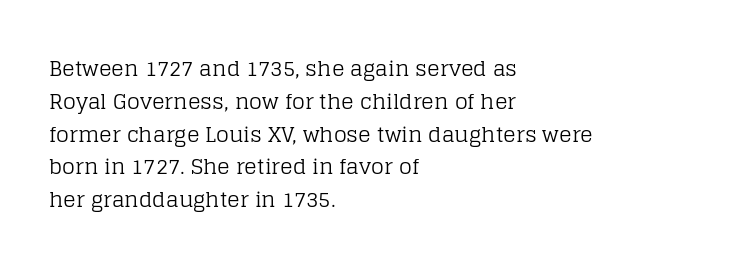
The image shows 21 px text type, upright; set left-aligned, normal line spacing (1.56x), normal letter spacing, not underlined.
